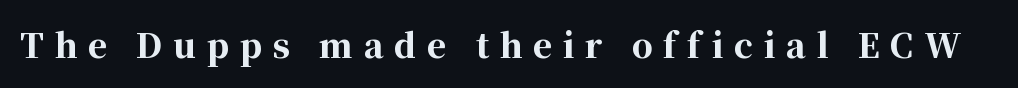
Q: Is the text bold? A: Yes.
Q: Is the text italic (slanted)? A: No, it is upright.
Q: Is the typeface a serif or a sans-serif typeface? A: Serif.
Q: Is the text underlined? A: No.
Q: Is the spacing between letters normal or unusually wide? A: Unusually wide.
Q: Width (condensed, normal, or wide)? A: Normal.
Q: Stroke contrast? A: High.
Q: x-height? A: Medium.
Q: Monospaced? A: No.
